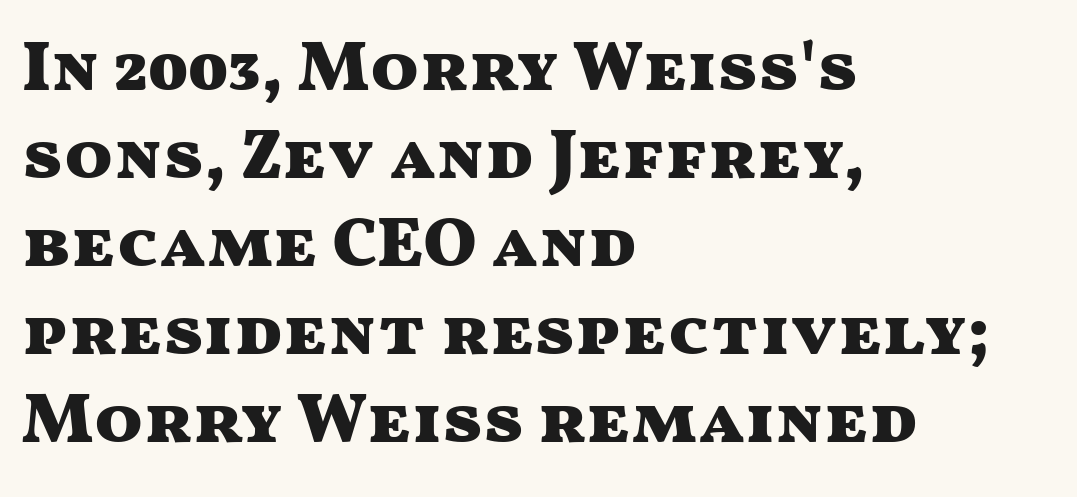
The image shows 71 px heavy, wide sans-serif type, upright; set left-aligned, line spacing 1.24x, normal letter spacing, not underlined; medium stroke contrast and a medium x-height.
